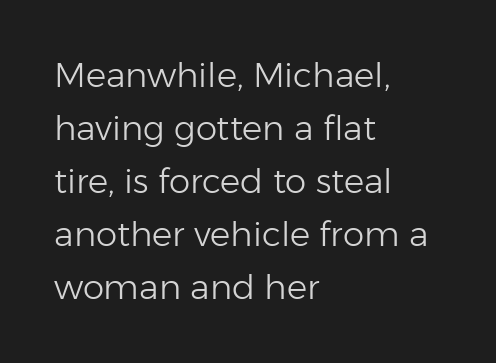
The image shows 34 px light sans-serif type, upright; set left-aligned, normal line spacing (1.56x), normal letter spacing, not underlined; low stroke contrast and a medium x-height.
